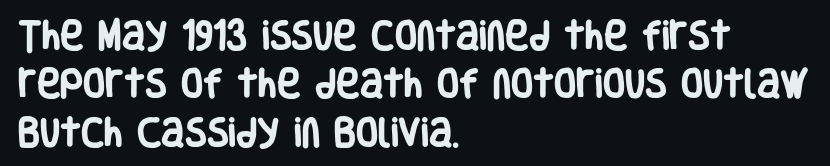
Q: Is the text bold? A: Yes.
Q: Is the text italic (slanted)? A: No, it is upright.
Q: Is the typeface a serif or a sans-serif typeface? A: Sans-serif.
Q: Is the text underlined? A: No.
Q: How is the paragraph aligned? A: Left-aligned.
Q: Is the spacing between letters normal or unusually wide? A: Normal.
Q: Is the spacing between lines tight, normal or loose? A: Normal.
Q: Width (condensed, normal, or wide)? A: Condensed.
Q: Stroke contrast? A: Low.
Q: x-height? A: Large.
Q: Monospaced? A: No.
